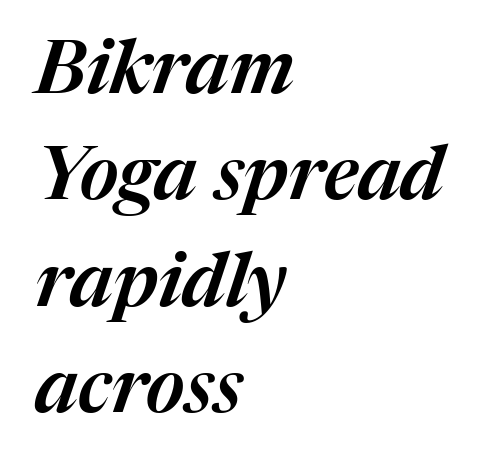
{"italic": "yes", "lean": "right", "slant_degrees": 17, "width": "normal", "stroke_contrast": "medium", "x_height": "medium", "monospaced": "no", "underline": "no", "align": "left", "line_spacing": "normal", "line_spacing_ratio": 1.42, "letter_spacing": "normal", "letter_spacing_em": 0.0, "glyph_px": 75}
